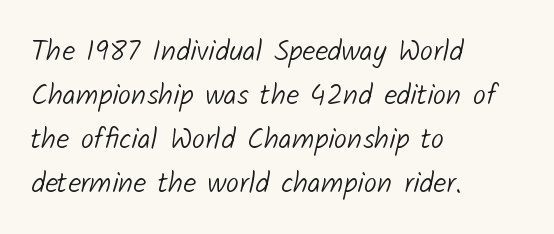
{"serif": "no", "bold": "no", "weight": "light", "width": "normal", "stroke_contrast": "low", "x_height": "medium", "monospaced": "no", "underline": "no", "align": "left", "line_spacing": "normal", "line_spacing_ratio": 1.52, "letter_spacing": "normal", "letter_spacing_em": 0.0, "glyph_px": 29}
